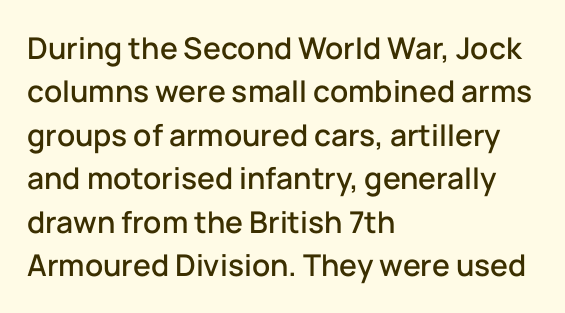
Looks like regular typesetting: each glyph gets only the width it needs. Clear beneath every line of the passage. This sample uses a sans-serif face. The leading is moderate, giving the passage an even texture. Tracking value appears to be zero — textbook default spacing.
